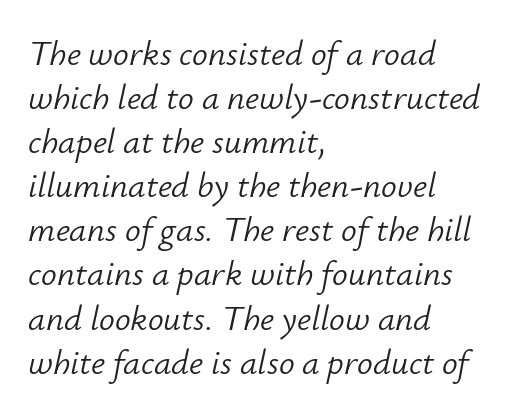
Q: Is the text bold? A: No.
Q: Is the text italic (slanted)? A: Yes, it leans right by about 12 degrees.
Q: Is the text underlined? A: No.
Q: How is the paragraph aligned? A: Left-aligned.
Q: Is the spacing between letters normal or unusually wide? A: Normal.
Q: Is the spacing between lines tight, normal or loose? A: Normal.
Q: Width (condensed, normal, or wide)? A: Normal.
Q: Stroke contrast? A: Low.
Q: x-height? A: Small.
Q: Monospaced? A: No.
